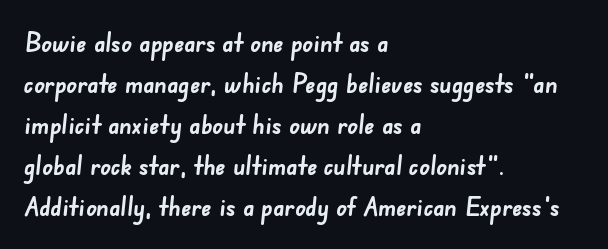
Q: Is the text bold? A: Yes.
Q: Is the text underlined? A: No.
Q: How is the paragraph aligned? A: Left-aligned.
Q: Is the spacing between letters normal or unusually wide? A: Normal.
Q: Is the spacing between lines tight, normal or loose? A: Normal.
